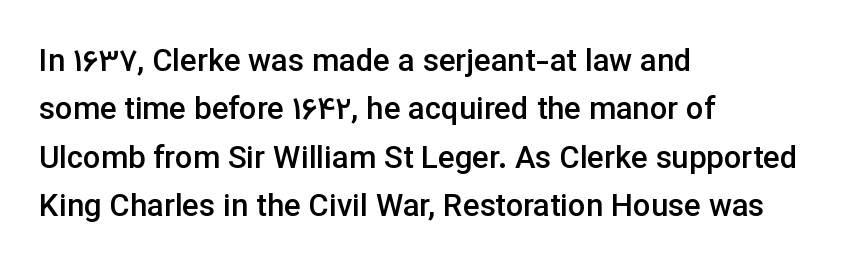
{"serif": "no", "italic": "no", "bold": "semi", "weight": "semibold", "width": "normal", "stroke_contrast": "low", "x_height": "medium", "monospaced": "no", "underline": "no", "align": "left", "line_spacing": "normal", "line_spacing_ratio": 1.56, "letter_spacing": "normal", "letter_spacing_em": 0.0, "glyph_px": 31}
